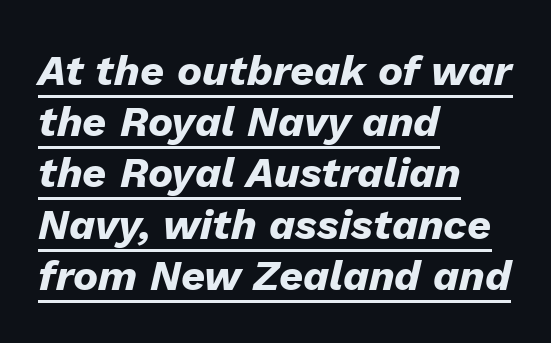
The image shows 42 px heavy type, italic (leaning right); set left-aligned, line spacing 1.22x, normal letter spacing, underlined; low stroke contrast and a medium x-height.
